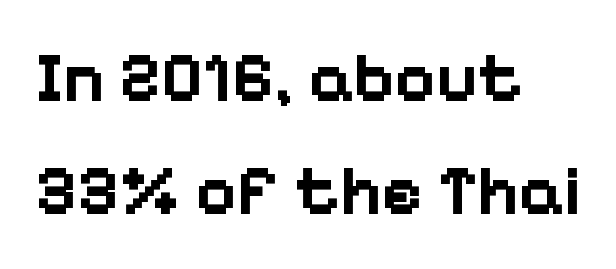
{"serif": "no", "italic": "no", "bold": "yes", "weight": "bold", "width": "normal", "stroke_contrast": "low", "x_height": "medium", "monospaced": "no", "underline": "no", "align": "left", "line_spacing": "normal", "line_spacing_ratio": 1.62, "letter_spacing": "normal", "letter_spacing_em": 0.0, "glyph_px": 70}
